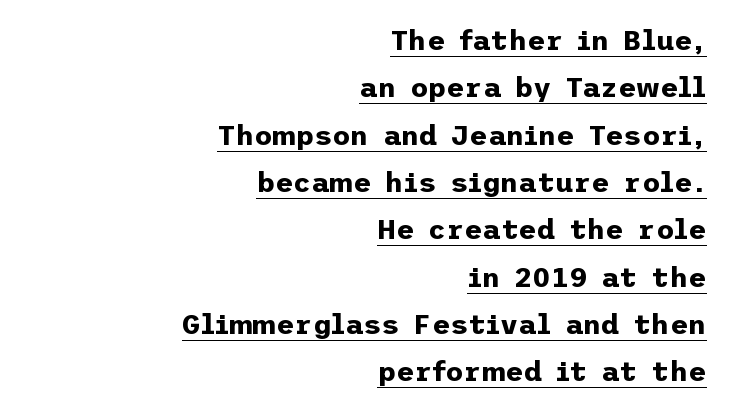
Each new line begins a customary step beneath the previous one. Between one letter and the next there's only the usual sliver of space. Do the letters lean? They stand straight. Stroke terminals: plain, sans-serif.
